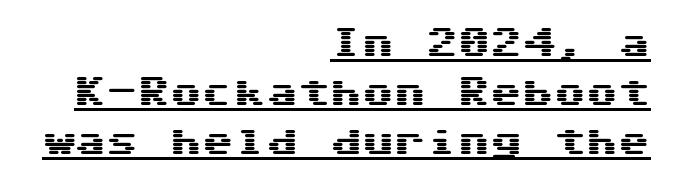
{"serif": "no", "italic": "no", "width": "wide", "stroke_contrast": "medium", "x_height": "medium", "monospaced": "yes", "underline": "yes", "align": "right", "line_spacing": "normal", "line_spacing_ratio": 1.53, "letter_spacing": "normal", "letter_spacing_em": 0.0, "glyph_px": 32}
